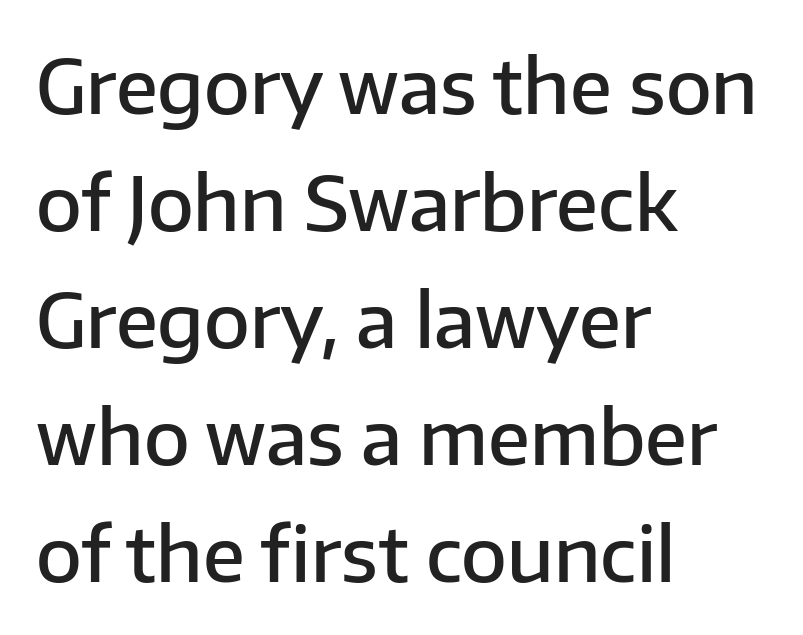
Q: Is the text bold? A: Semi-bold.
Q: Is the text italic (slanted)? A: No, it is upright.
Q: Is the typeface a serif or a sans-serif typeface? A: Sans-serif.
Q: Is the text underlined? A: No.
Q: How is the paragraph aligned? A: Left-aligned.
Q: Is the spacing between letters normal or unusually wide? A: Normal.
Q: Is the spacing between lines tight, normal or loose? A: Normal.
Q: Width (condensed, normal, or wide)? A: Normal.
Q: Stroke contrast? A: Low.
Q: x-height? A: Medium.
Q: Monospaced? A: No.
